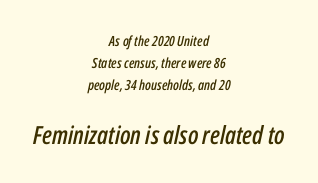
Whoever set this chose a conventional vertical rhythm. The foot of each line stays bare and open. Is the type slanted? Yes — the strokes lean at a clear angle. In this sample the second text group is rendered at the bigger scale.
